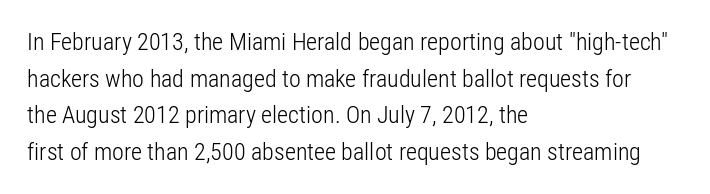
Standard letterfit; no display-style spreading of the glyphs. No chunkiness to these letters — they're not bold. This is roman type, the default non-slanted kind. Does the copy run flush right? No — it runs flush left.
